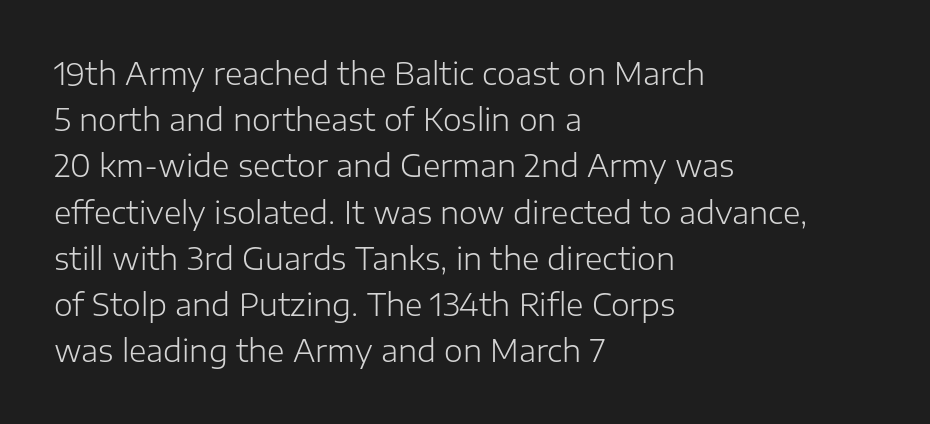
{"serif": "no", "italic": "no", "bold": "no", "weight": "light", "width": "normal", "stroke_contrast": "low", "x_height": "medium", "monospaced": "no", "underline": "no", "align": "left", "line_spacing": "normal", "line_spacing_ratio": 1.54, "letter_spacing": "normal", "letter_spacing_em": 0.0, "glyph_px": 30}
